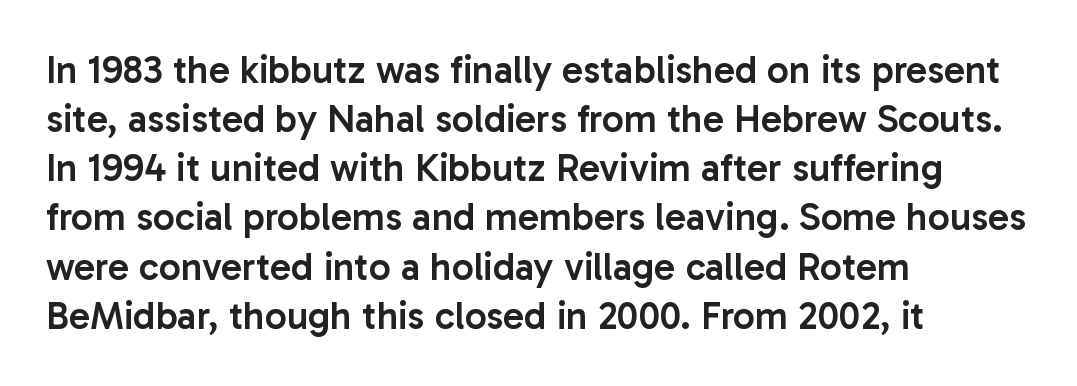
The specimen reads as upright at a glance. Regular leading. Left-aligned paragraph, ragged on the right. Typesetter's note: demi weight, one step under bold. Classification — sans serif. Students, note that the glyphs here touch the page at normal intervals.
